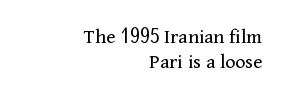
{"italic": "no", "bold": "no", "underline": "no", "align": "right", "line_spacing_ratio": 1.17, "letter_spacing": "normal", "letter_spacing_em": 0.0, "glyph_px": 21}
